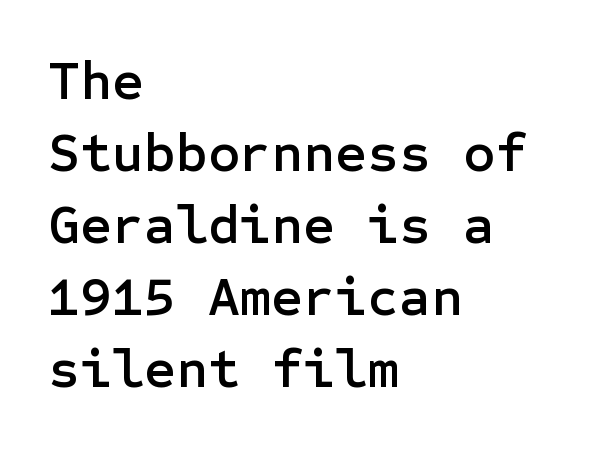
The image shows 55 px sans-serif type, upright; set left-aligned, normal line spacing (1.31x), normal letter spacing, not underlined; low stroke contrast and a medium x-height.
